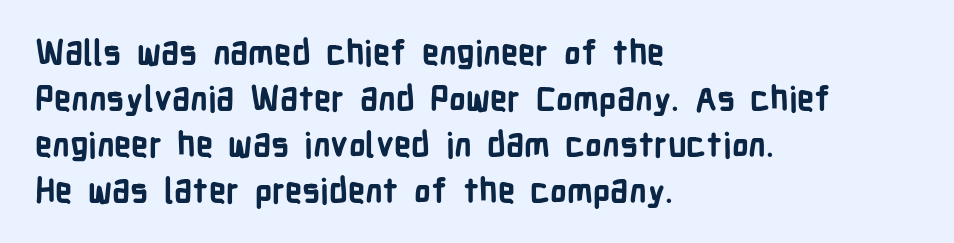
{"serif": "no", "italic": "no", "bold": "yes", "weight": "bold", "width": "condensed", "stroke_contrast": "low", "x_height": "medium", "monospaced": "no", "underline": "no", "align": "left", "line_spacing": "normal", "line_spacing_ratio": 1.35, "letter_spacing": "normal", "letter_spacing_em": 0.0, "glyph_px": 34}
